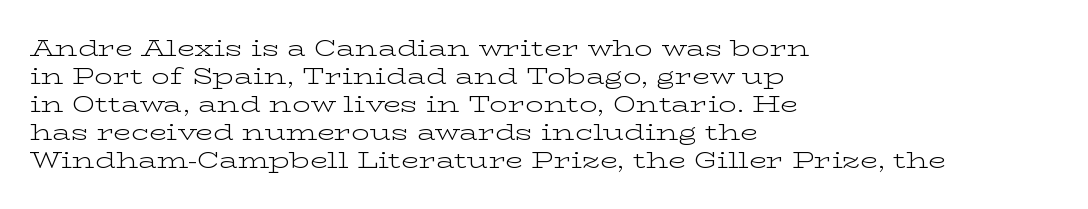
Every stem runs plumb, perpendicular to the baseline. Layout note: lines flush left. Decoration check: the copy has no underline. Short note: letters normally spaced.
